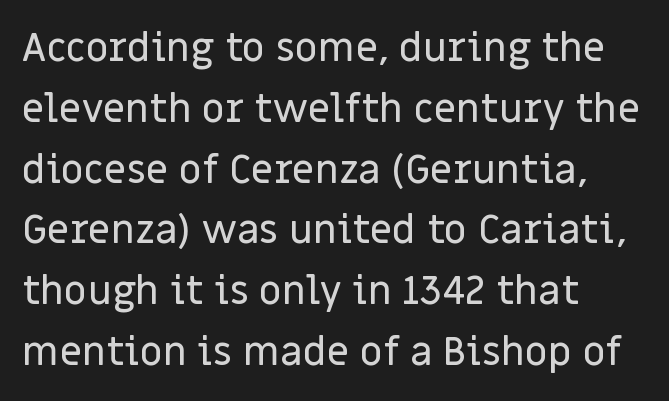
Beneath every word, the page is bare. Do the characters align in a grid? No, the font is proportional. A roman cut, with each character standing at attention. Look at the tracking — it's just the regular setting, nothing added.
